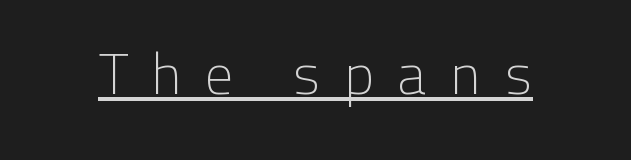
The image shows 57 px light sans-serif type, upright; set unusually wide letter spacing (+0.4 em), underlined; low stroke contrast and a medium x-height.
